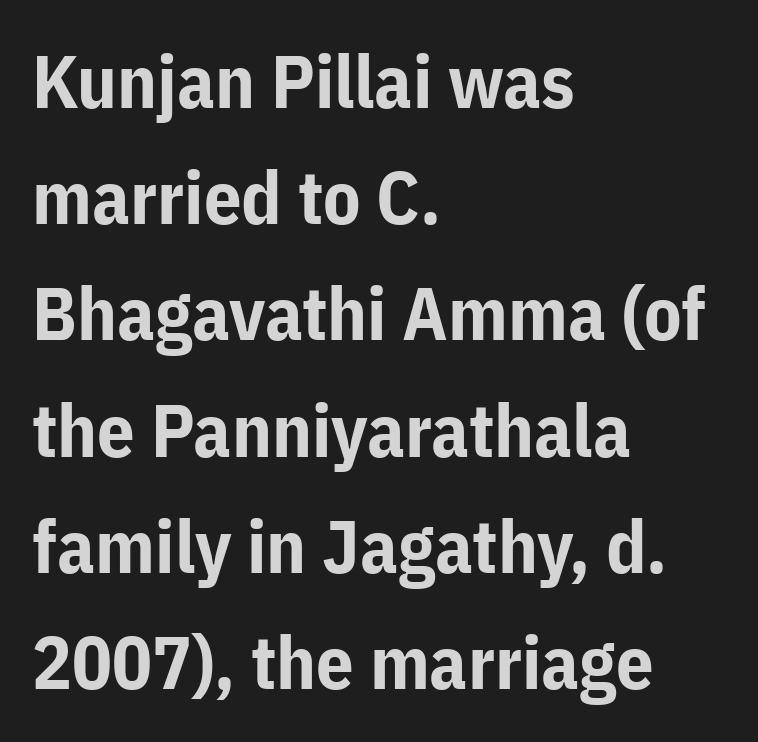
{"serif": "no", "italic": "no", "bold": "yes", "weight": "bold", "width": "normal", "stroke_contrast": "low", "x_height": "medium", "monospaced": "no", "underline": "no", "align": "left", "line_spacing": "normal", "line_spacing_ratio": 1.57, "letter_spacing": "normal", "letter_spacing_em": 0.0, "glyph_px": 74}
